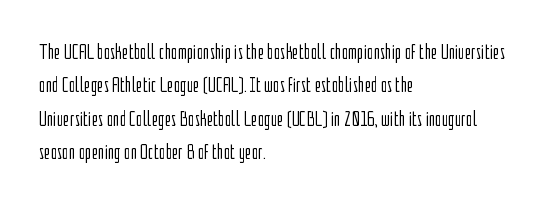
Summary of vertical rhythm: regular, with standard interline spacing. No extra ink here — the face is not bold. Quick note: not italic, upright. Horizontal alignment here is leftward, the default for most running prose.
